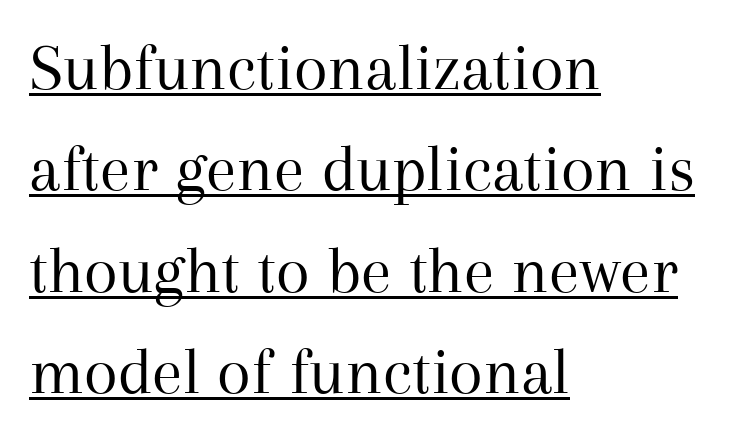
The image shows 69 px regular-weight serif type, upright; set left-aligned, normal line spacing (1.47x), normal letter spacing, underlined; medium stroke contrast and a medium x-height.
